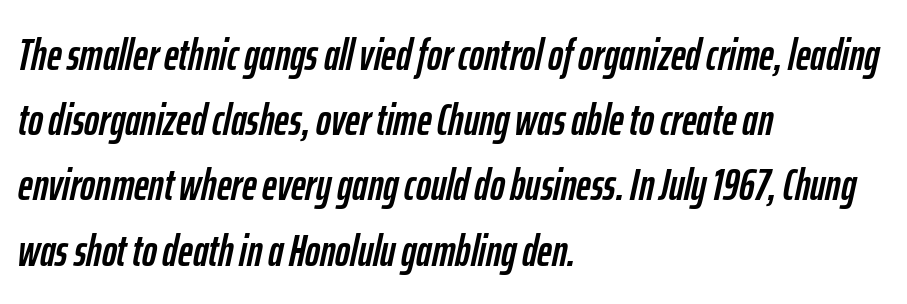
Q: Is the text italic (slanted)? A: Yes, it leans right by about 12 degrees.
Q: Is the text underlined? A: No.
Q: How is the paragraph aligned? A: Left-aligned.
Q: Is the spacing between letters normal or unusually wide? A: Normal.
Q: Is the spacing between lines tight, normal or loose? A: Normal.
Q: Width (condensed, normal, or wide)? A: Condensed.
Q: Stroke contrast? A: Low.
Q: x-height? A: Medium.
Q: Monospaced? A: No.
